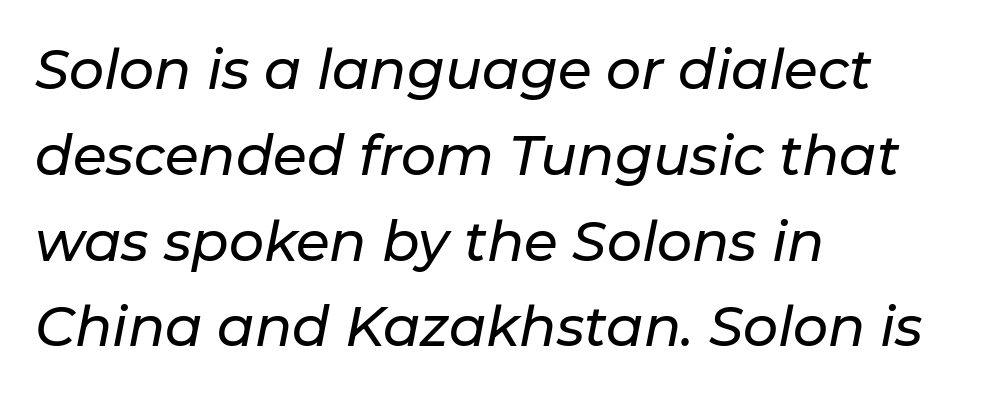
The image shows 55 px text type, italic (leaning right); set left-aligned, normal line spacing (1.56x), normal letter spacing, not underlined; low stroke contrast and a medium x-height.
